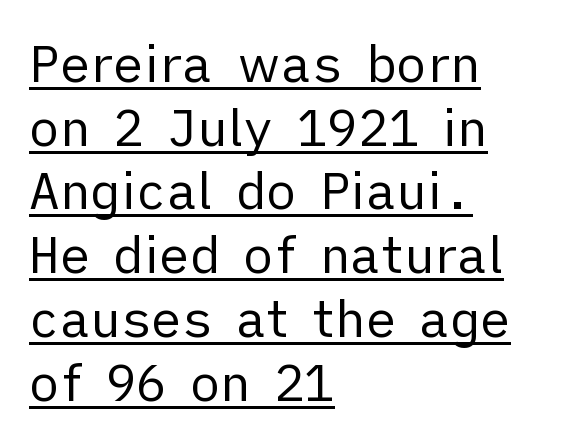
The image shows 51 px regular-weight sans-serif type, upright; set left-aligned, normal line spacing (1.25x), normal letter spacing, underlined; low stroke contrast and a medium x-height.
